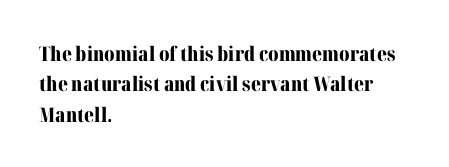
Q: Is the text bold? A: Yes.
Q: Is the text italic (slanted)? A: No, it is upright.
Q: Is the text underlined? A: No.
Q: How is the paragraph aligned? A: Left-aligned.
Q: Is the spacing between letters normal or unusually wide? A: Normal.
Q: Is the spacing between lines tight, normal or loose? A: Normal.
